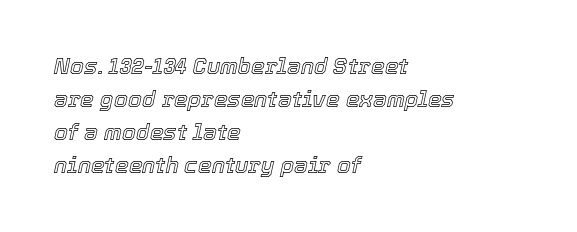
{"italic": "yes", "lean": "right", "slant_degrees": 12, "underline": "no", "align": "left", "line_spacing": "normal", "line_spacing_ratio": 1.5, "letter_spacing": "normal", "letter_spacing_em": 0.0, "glyph_px": 22}
